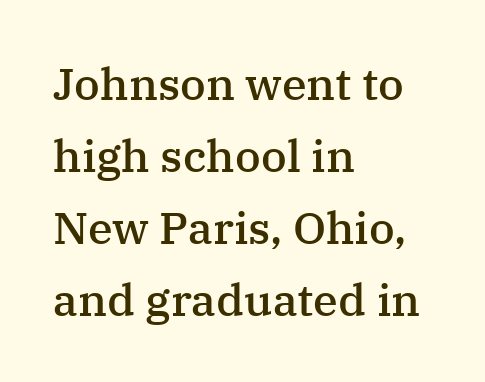
The image shows 45 px semibold serif type, upright; set left-aligned, normal line spacing (1.6x), normal letter spacing, not underlined; medium stroke contrast and a medium x-height.
